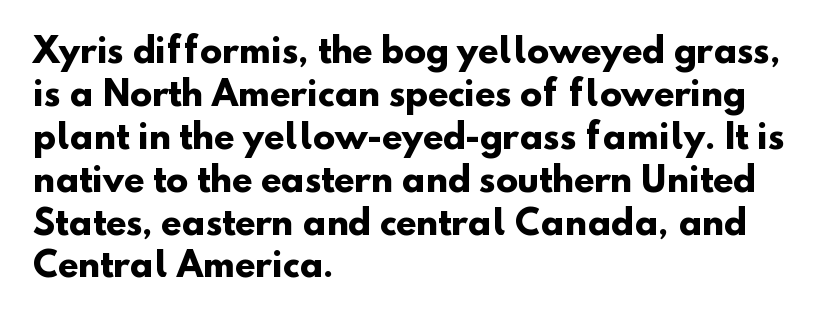
The image shows 33 px heavy sans-serif type; set left-aligned, normal line spacing (1.3x), normal letter spacing, not underlined; low stroke contrast and a small x-height.
